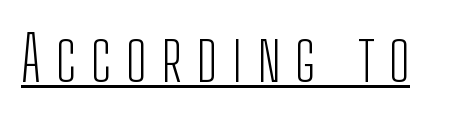
Q: Is the text bold? A: No.
Q: Is the text italic (slanted)? A: No, it is upright.
Q: Is the typeface a serif or a sans-serif typeface? A: Sans-serif.
Q: Is the text underlined? A: Yes.
Q: Is the spacing between letters normal or unusually wide? A: Unusually wide.
Q: Width (condensed, normal, or wide)? A: Condensed.
Q: Stroke contrast? A: Low.
Q: x-height? A: Medium.
Q: Monospaced? A: No.
